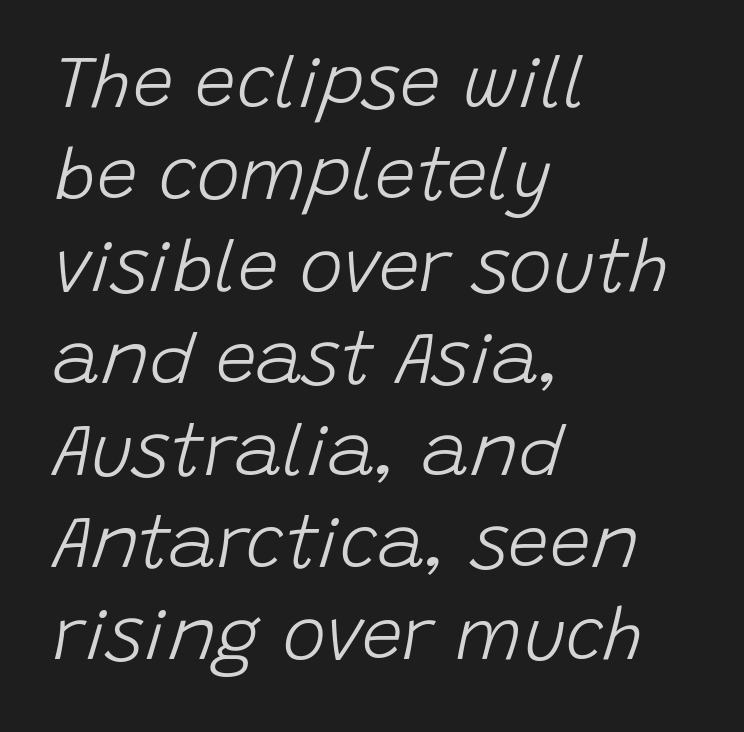
{"italic": "yes", "lean": "right", "slant_degrees": 15, "bold": "no", "weight": "light", "width": "normal", "stroke_contrast": "low", "x_height": "large", "monospaced": "no", "underline": "no", "align": "left", "line_spacing": "normal", "line_spacing_ratio": 1.26, "letter_spacing": "normal", "letter_spacing_em": 0.0, "glyph_px": 73}
